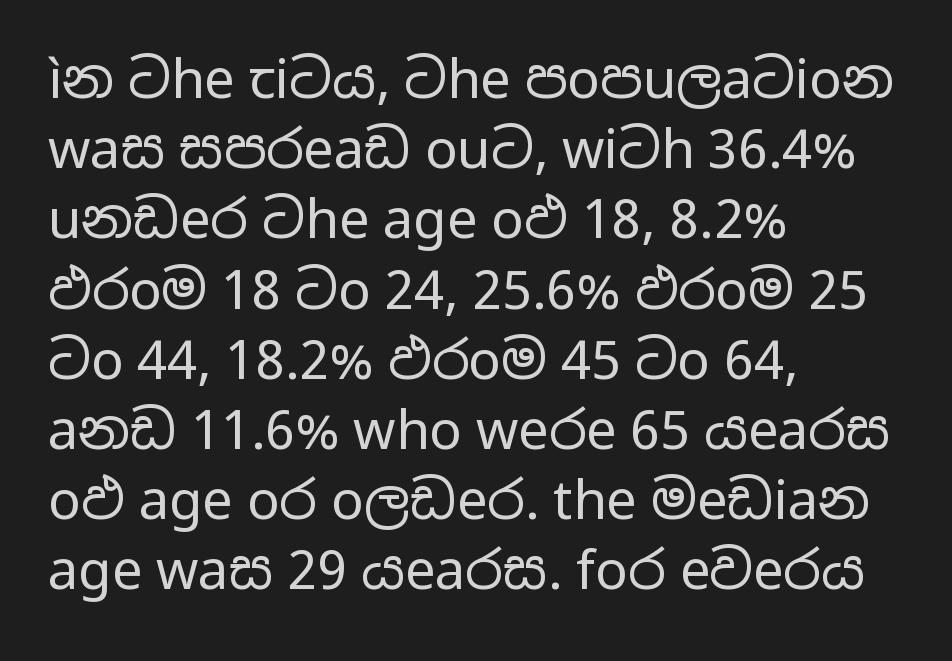
Q: Is the text bold? A: No.
Q: Is the text italic (slanted)? A: No, it is upright.
Q: Is the typeface a serif or a sans-serif typeface? A: Sans-serif.
Q: Is the text underlined? A: No.
Q: How is the paragraph aligned? A: Left-aligned.
Q: Is the spacing between letters normal or unusually wide? A: Normal.
Q: Is the spacing between lines tight, normal or loose? A: Normal.
Q: Width (condensed, normal, or wide)? A: Wide.
Q: Stroke contrast? A: Low.
Q: x-height? A: Medium.
Q: Monospaced? A: No.
